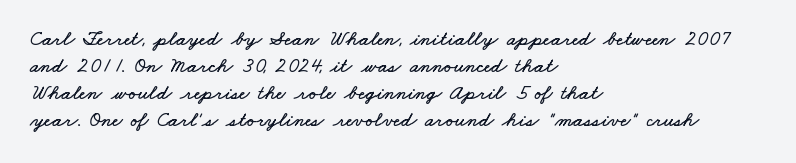
Between one letter and the next there's only the usual sliver of space. Nobody drew a line under any word here. One glance says typical: line gaps are just what's usual. This rendering uses left alignment, leaving the right contour irregular.
